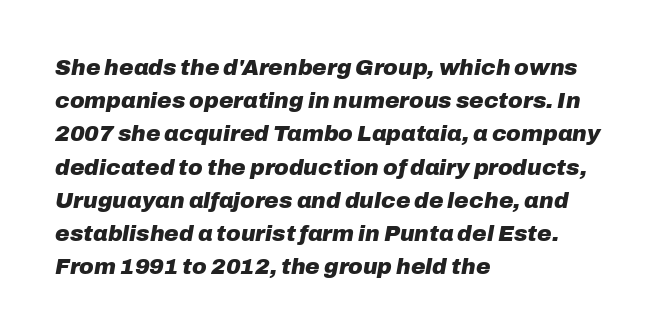
Q: Is the text bold? A: Yes.
Q: Is the text italic (slanted)? A: Yes, it leans right by about 10 degrees.
Q: Is the text underlined? A: No.
Q: How is the paragraph aligned? A: Left-aligned.
Q: Is the spacing between letters normal or unusually wide? A: Normal.
Q: Is the spacing between lines tight, normal or loose? A: Normal.
